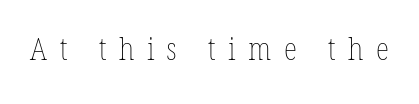
Q: Is the text bold? A: No.
Q: Is the text italic (slanted)? A: No, it is upright.
Q: Is the text underlined? A: No.
Q: Is the spacing between letters normal or unusually wide? A: Unusually wide.
Q: Width (condensed, normal, or wide)? A: Condensed.
Q: Stroke contrast? A: Low.
Q: x-height? A: Medium.
Q: Monospaced? A: No.
